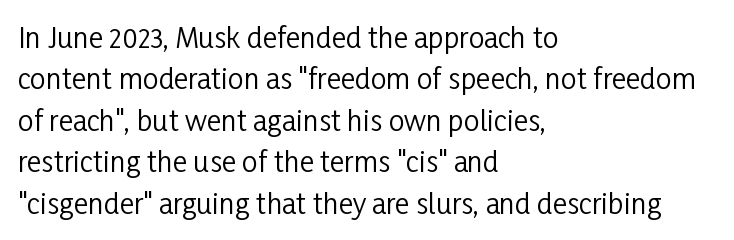
Vertical strokes here are truly vertical. Baseline-to-baseline distance is the conventional proportion of letter height. The letters sit at their default tracking, neither squeezed nor spread. This rendering features lettering with no underline.
